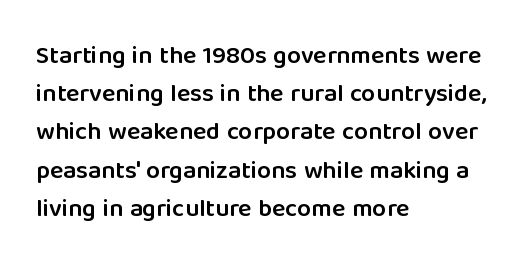
The image shows 25 px text type, upright; set left-aligned, normal line spacing (1.53x), normal letter spacing, not underlined.
